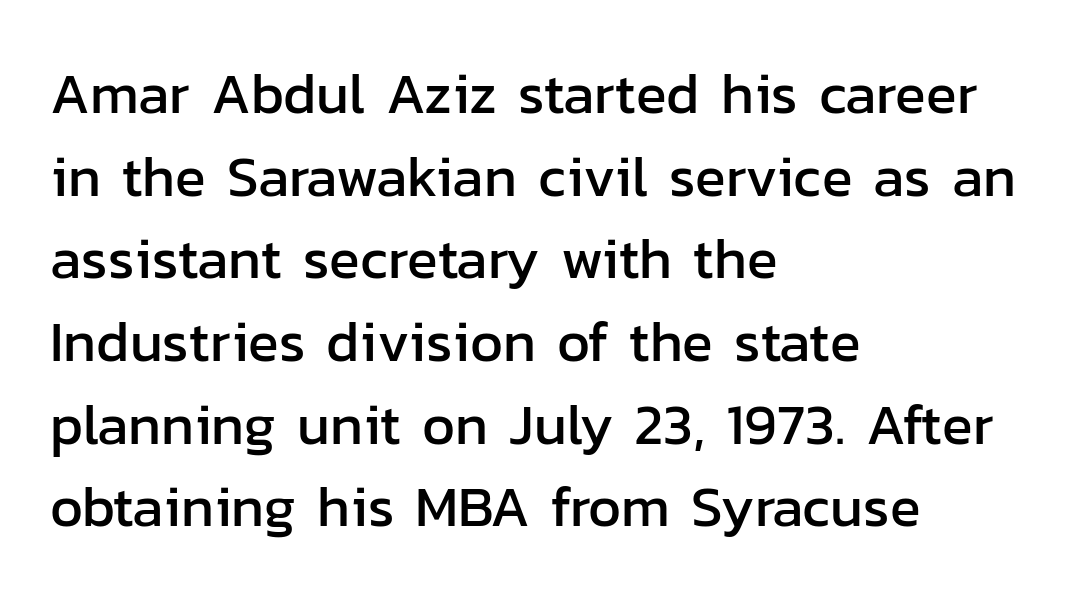
The image shows 57 px sans-serif type, upright; set left-aligned, normal line spacing (1.45x), normal letter spacing, not underlined; low stroke contrast and a medium x-height.
